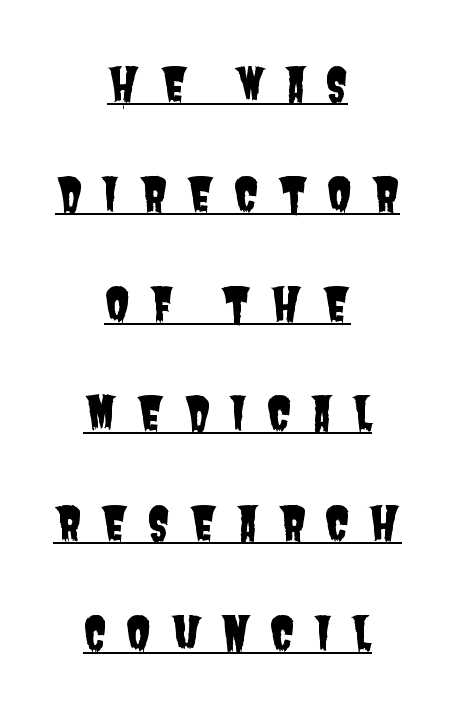
These characters rest on top of a visible drawn line. Classification — sans serif. These lines are rendered in a variable-pitch font. The passage shown stacks its lines with a broad gap.
